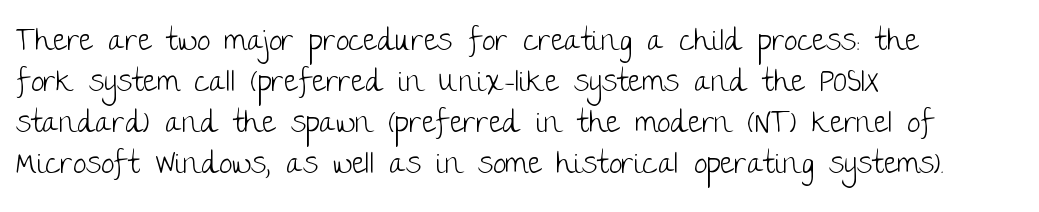
The image shows 30 px light sans-serif type, upright; set left-aligned, normal line spacing (1.37x), normal letter spacing, not underlined; low stroke contrast and a large x-height.
